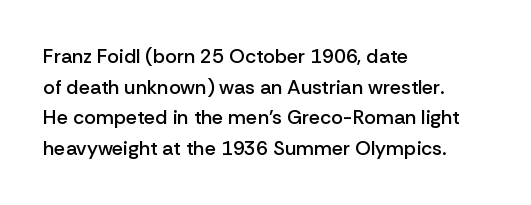
Q: Is the text bold? A: Semi-bold.
Q: Is the text italic (slanted)? A: No, it is upright.
Q: Is the text underlined? A: No.
Q: How is the paragraph aligned? A: Left-aligned.
Q: Is the spacing between letters normal or unusually wide? A: Normal.
Q: Is the spacing between lines tight, normal or loose? A: Normal.
